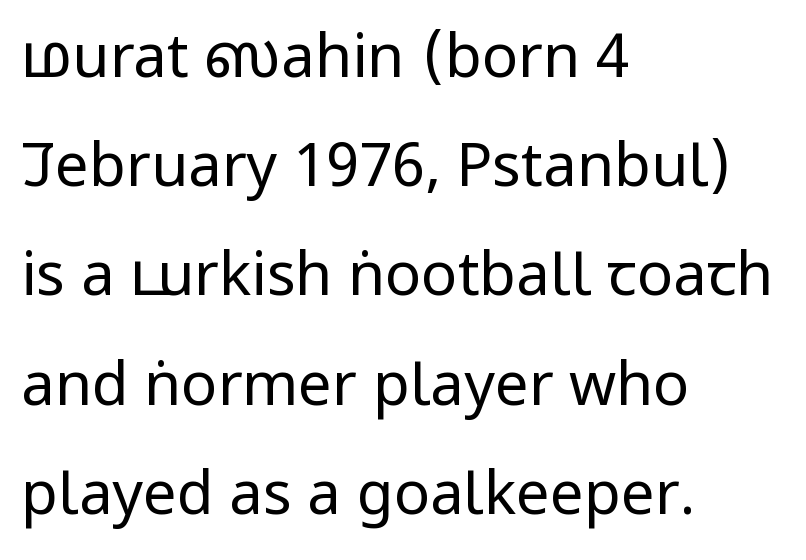
Serifs: no, the terminals of the letterforms are clean. Characters follow at the spacing the type designer built in. The weight would be labelled regular, book, light, or lighter still. The typography opts for an upright posture over an oblique one.
